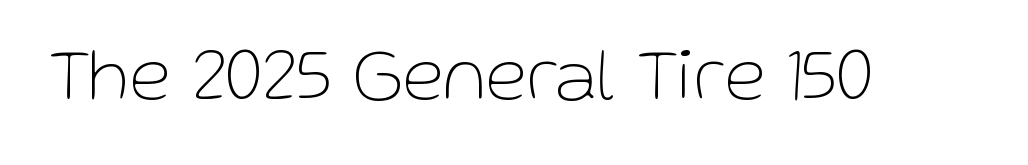
Q: Is the text bold? A: No.
Q: Is the text italic (slanted)? A: No, it is upright.
Q: Is the typeface a serif or a sans-serif typeface? A: Sans-serif.
Q: Is the text underlined? A: No.
Q: Is the spacing between letters normal or unusually wide? A: Normal.
Q: Width (condensed, normal, or wide)? A: Normal.
Q: Stroke contrast? A: Low.
Q: x-height? A: Medium.
Q: Monospaced? A: No.
